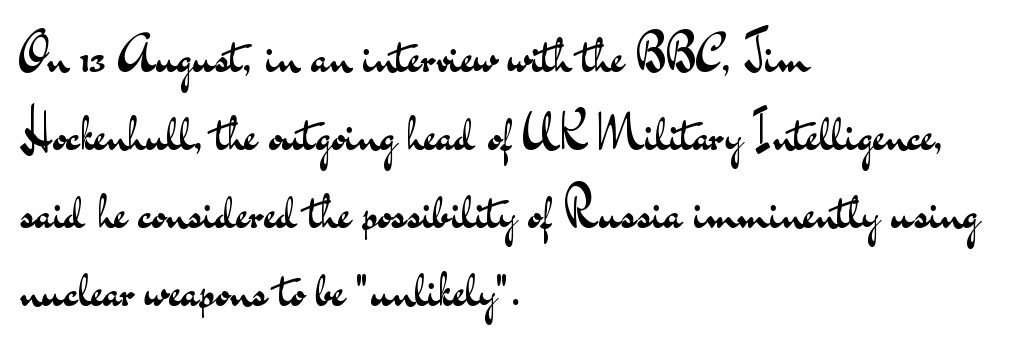
Vertically, the passage feels balanced, rows spaced as you'd expect. Characters follow at the spacing the type designer built in. A bare baseline throughout the passage. Letterform terminals end flat and unadorned throughout the passage. The strokes carry an ordinary text weight at most. These lines are rendered in a variable-pitch font.
